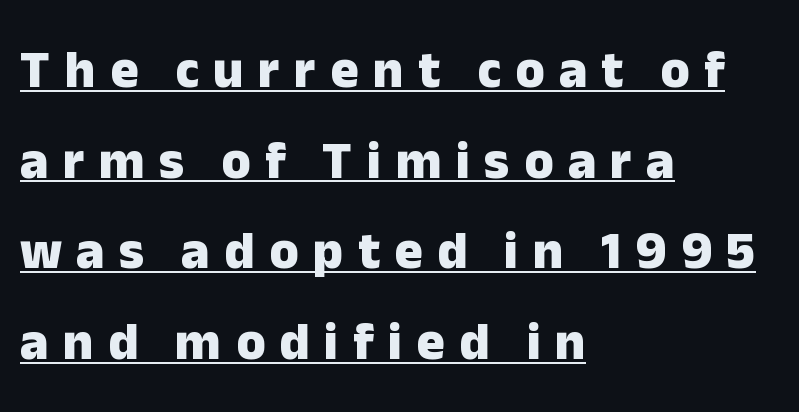
The image shows 53 px heavy sans-serif type, upright; set left-aligned, line spacing 1.71x, unusually wide letter spacing (+0.27 em), underlined; low stroke contrast and a medium x-height.
